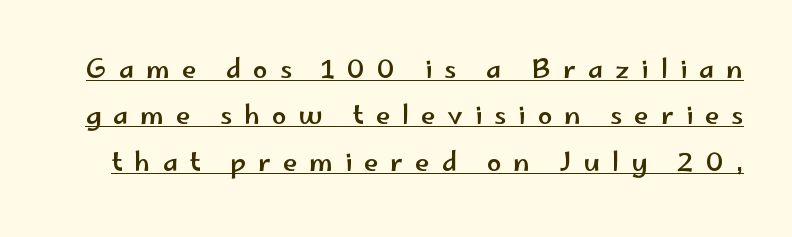
{"italic": "no", "underline": "yes", "line_spacing_ratio": 1.78, "letter_spacing": "wide", "letter_spacing_em": 0.46, "glyph_px": 26}
